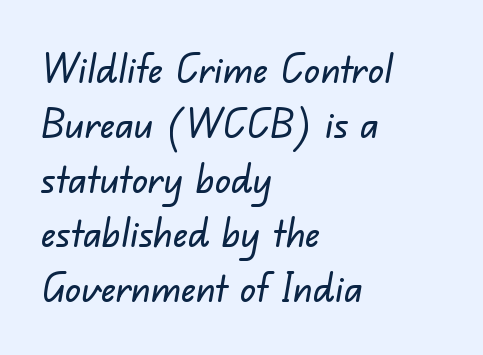
The image shows 40 px sans-serif type; set left-aligned, normal line spacing (1.37x), normal letter spacing, not underlined; low stroke contrast and a small x-height.
